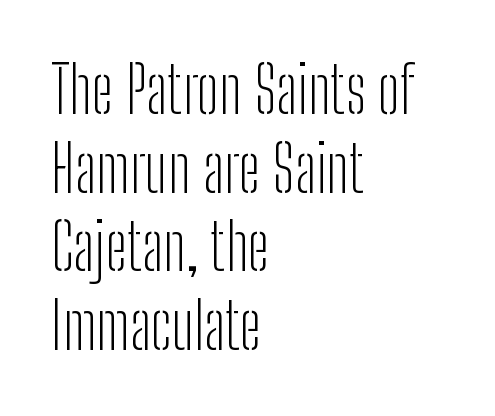
Q: Is the text bold? A: No.
Q: Is the text italic (slanted)? A: No, it is upright.
Q: Is the typeface a serif or a sans-serif typeface? A: Sans-serif.
Q: Is the text underlined? A: No.
Q: How is the paragraph aligned? A: Left-aligned.
Q: Is the spacing between letters normal or unusually wide? A: Normal.
Q: Width (condensed, normal, or wide)? A: Condensed.
Q: Stroke contrast? A: Low.
Q: x-height? A: Medium.
Q: Monospaced? A: No.
